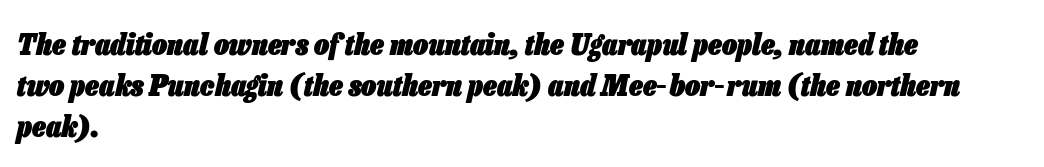
The image shows 30 px heavy, condensed type, italic (leaning right); set left-aligned, normal line spacing (1.36x), normal letter spacing, not underlined; low stroke contrast and a medium x-height.
